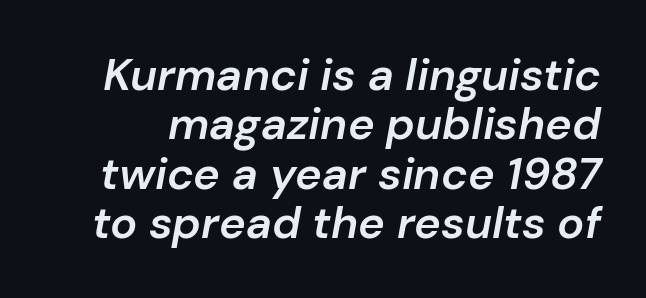
Q: Is the text bold? A: Semi-bold.
Q: Is the text italic (slanted)? A: Yes, it leans right by about 10 degrees.
Q: Is the text underlined? A: No.
Q: Is the spacing between letters normal or unusually wide? A: Normal.
Q: Is the spacing between lines tight, normal or loose? A: Tight.
Q: Width (condensed, normal, or wide)? A: Normal.
Q: Stroke contrast? A: Low.
Q: x-height? A: Medium.
Q: Monospaced? A: No.
